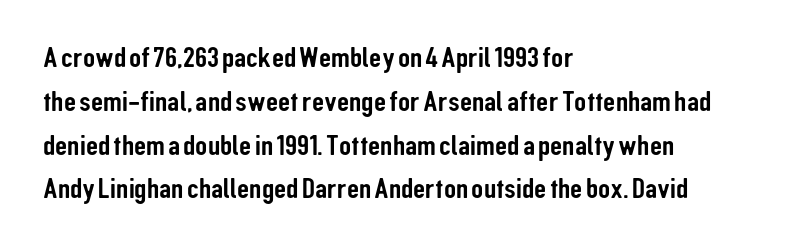
Is this a sans? Yes — the strokes have no serifs. The words here are not underlined. A typesetter would call this leading conventional body-copy spacing. This is roman type, the default non-slanted kind.
